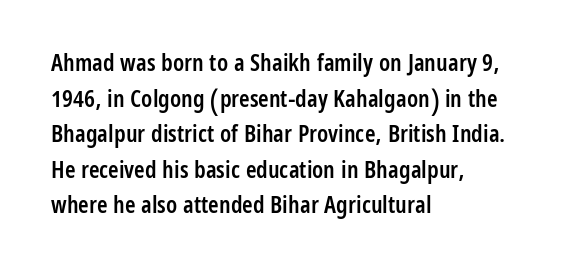
Q: Is the text bold? A: Semi-bold.
Q: Is the text italic (slanted)? A: No, it is upright.
Q: Is the text underlined? A: No.
Q: How is the paragraph aligned? A: Left-aligned.
Q: Is the spacing between letters normal or unusually wide? A: Normal.
Q: Is the spacing between lines tight, normal or loose? A: Normal.
